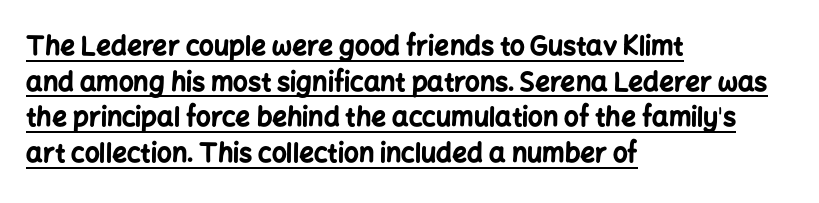
The image shows 26 px bold type, upright; set left-aligned, normal line spacing (1.37x), normal letter spacing, underlined.
